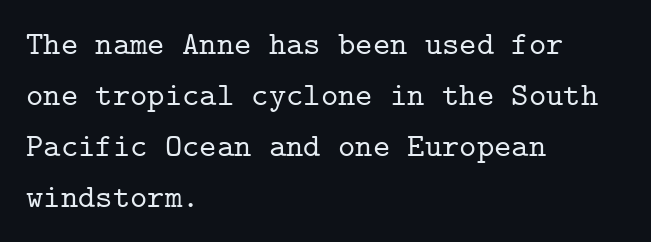
The rendering uses typewriter-style spacing with identical character cells. The face used here is seriffed, in the tradition of book romans. Teacher's note: observe the even left margin — that is flush-left alignment. Each row of text sits above clean, open space. You can tell it's not italic because the verticals are truly vertical. If you measured baseline to baseline, you'd find a middling distance.
